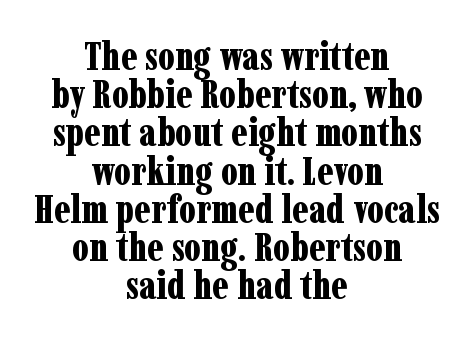
Q: Is the text bold? A: Yes.
Q: Is the text italic (slanted)? A: No, it is upright.
Q: Is the typeface a serif or a sans-serif typeface? A: Serif.
Q: Is the text underlined? A: No.
Q: How is the paragraph aligned? A: Centered.
Q: Is the spacing between letters normal or unusually wide? A: Normal.
Q: Is the spacing between lines tight, normal or loose? A: Tight.
Q: Width (condensed, normal, or wide)? A: Condensed.
Q: Stroke contrast? A: Low.
Q: x-height? A: Medium.
Q: Monospaced? A: No.
